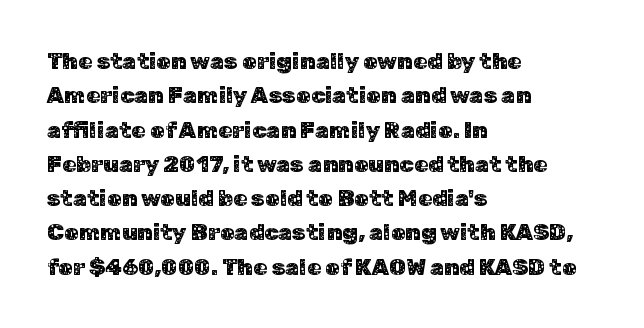
{"italic": "no", "underline": "no", "align": "left", "line_spacing": "normal", "line_spacing_ratio": 1.49, "letter_spacing": "normal", "letter_spacing_em": 0.0, "glyph_px": 23}
